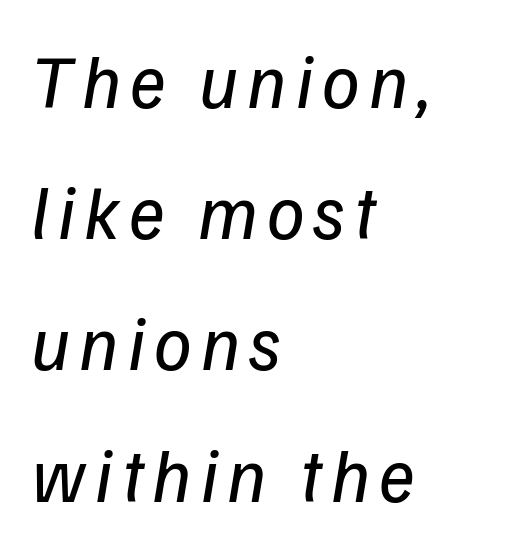
Notice how the passage keeps a crisp vertical edge on the left only. The rendering uses natural spacing where letterforms have individual widths. The glyphs are unaccompanied by any horizontal stroke below them. A quiet, ordinary-to-light weight characterises the typeface. Stroke terminals: plain, sans-serif.
